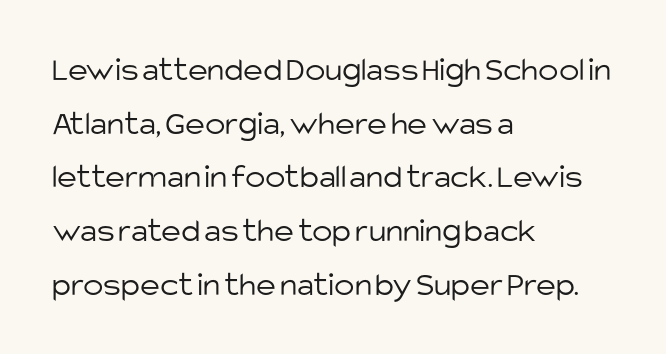
Q: Is the text bold? A: No.
Q: Is the text italic (slanted)? A: No, it is upright.
Q: Is the typeface a serif or a sans-serif typeface? A: Sans-serif.
Q: Is the text underlined? A: No.
Q: How is the paragraph aligned? A: Left-aligned.
Q: Is the spacing between letters normal or unusually wide? A: Normal.
Q: Is the spacing between lines tight, normal or loose? A: Normal.
Q: Width (condensed, normal, or wide)? A: Normal.
Q: Stroke contrast? A: Low.
Q: x-height? A: Large.
Q: Monospaced? A: No.
